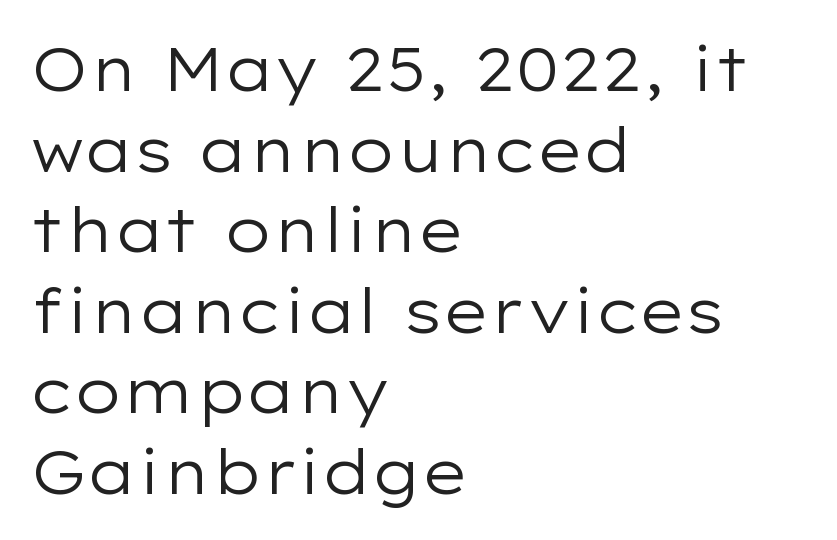
{"serif": "no", "italic": "no", "bold": "no", "weight": "regular", "width": "wide", "stroke_contrast": "low", "x_height": "medium", "monospaced": "no", "underline": "no", "align": "left", "line_spacing": "normal", "line_spacing_ratio": 1.32, "letter_spacing": "normal", "letter_spacing_em": 0.0, "glyph_px": 61}
